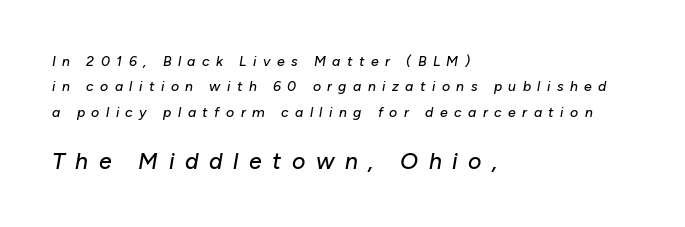
The image shows 23 px text type, italic (leaning right); set left-aligned, line spacing 1.82x, unusually wide letter spacing (+0.46 em), not underlined; the second (bottom) block is 1.64x larger.
